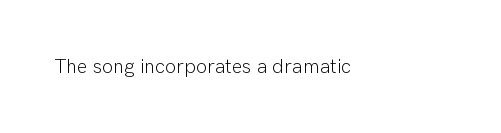
Q: Is the text bold? A: No.
Q: Is the text italic (slanted)? A: No, it is upright.
Q: Is the text underlined? A: No.
Q: Is the spacing between letters normal or unusually wide? A: Normal.
